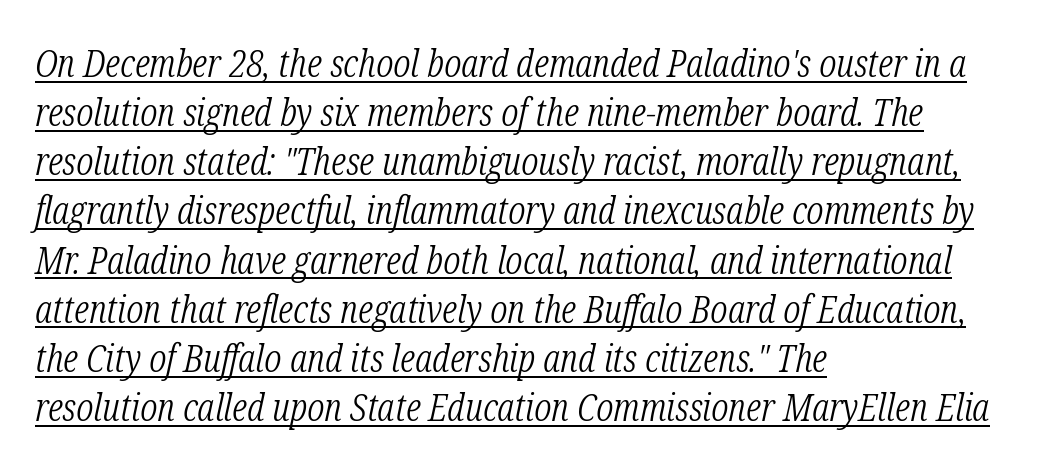
The cut favours lightness, reaching ordinary text weight at its darkest. The rendering applies a slant to the glyphs. Students, observe the line beneath the letters — that is underlining. The horizontal fit of the characters is conventional and even. Layout note: lines flush left. Proportional: the letters do not fall into vertical columns.
